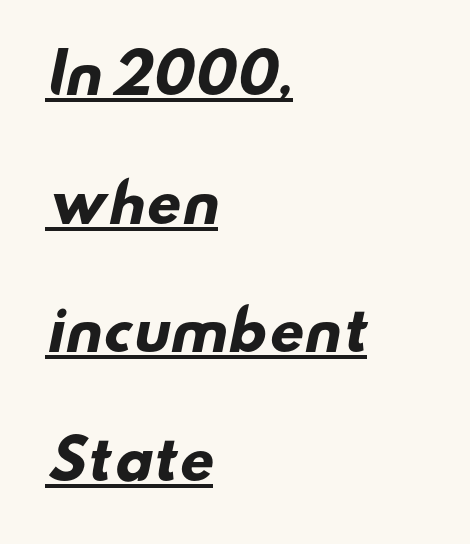
The image shows 54 px heavy, wide sans-serif type; set left-aligned, loose line spacing (2.38x), normal letter spacing, underlined; low stroke contrast and a small x-height.
